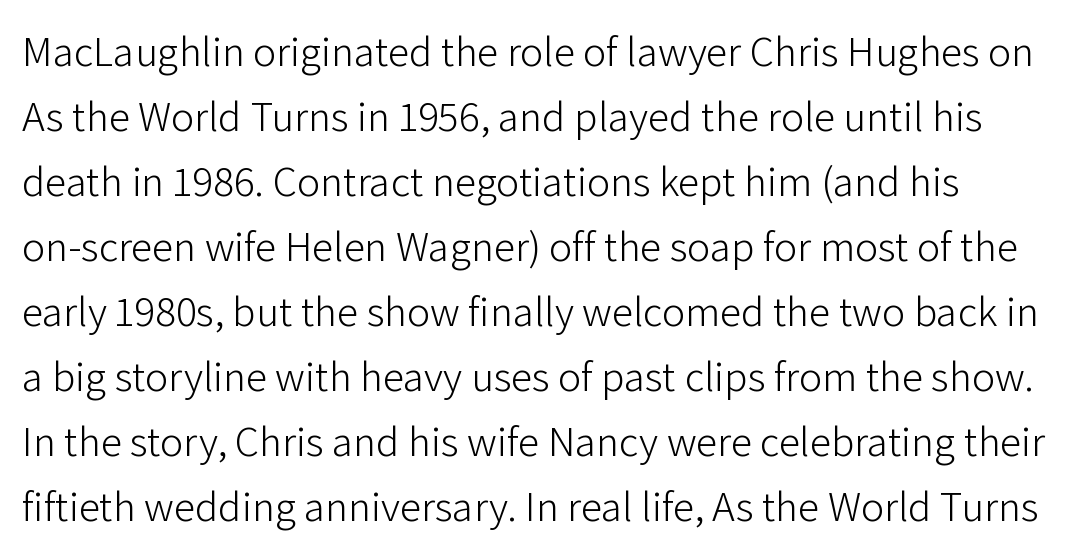
{"serif": "no", "italic": "no", "bold": "no", "weight": "light", "width": "normal", "stroke_contrast": "low", "x_height": "medium", "monospaced": "no", "underline": "no", "line_spacing": "normal", "line_spacing_ratio": 1.51, "letter_spacing": "normal", "letter_spacing_em": 0.0, "glyph_px": 43}
